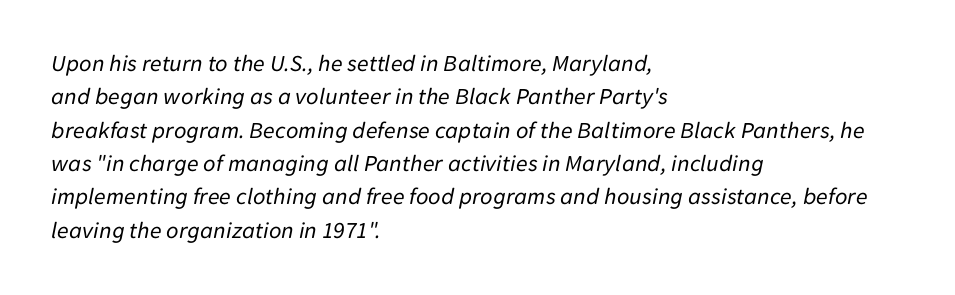
{"italic": "yes", "lean": "right", "slant_degrees": 11, "bold": "no", "underline": "no", "align": "left", "line_spacing": "normal", "line_spacing_ratio": 1.39, "letter_spacing": "normal", "letter_spacing_em": 0.0, "glyph_px": 24}
